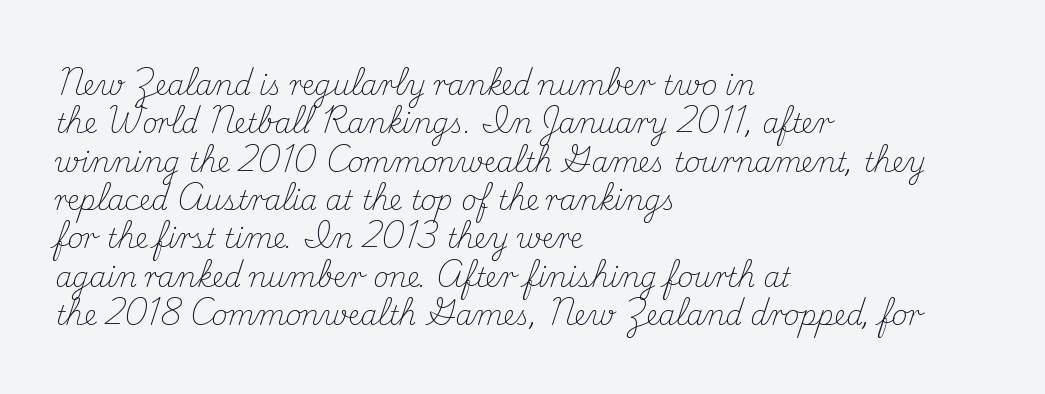
Every row of glyphs begins at an identical x-position on the left. Does the leading feel generous? No, just average. The tracking reads as untouched default to a designer's eye.
